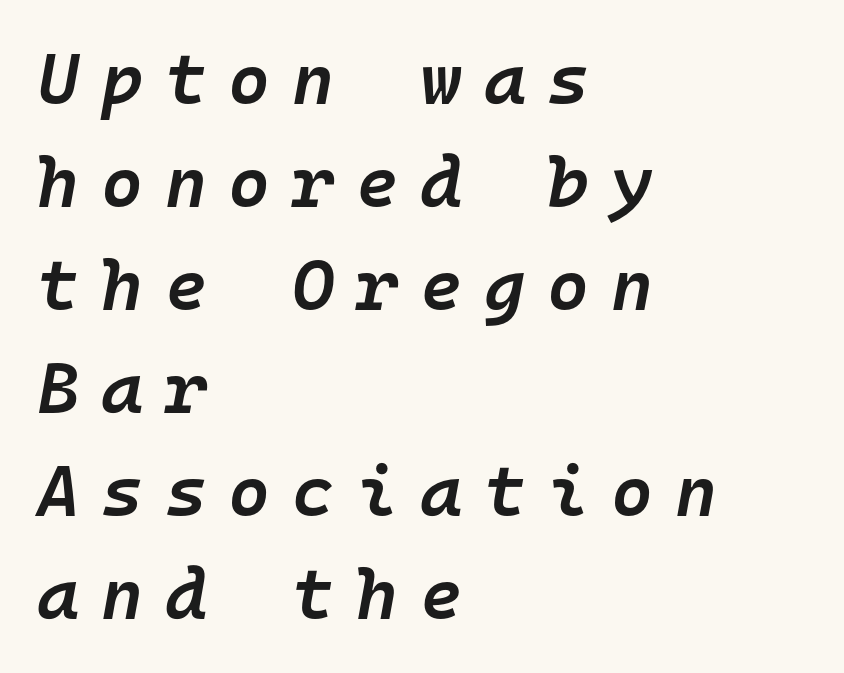
Q: Is the text bold? A: Semi-bold.
Q: Is the text italic (slanted)? A: Yes, it leans right by about 10 degrees.
Q: Is the text underlined? A: No.
Q: How is the paragraph aligned? A: Left-aligned.
Q: Is the spacing between letters normal or unusually wide? A: Unusually wide.
Q: Is the spacing between lines tight, normal or loose? A: Normal.
Q: Width (condensed, normal, or wide)? A: Normal.
Q: Stroke contrast? A: Low.
Q: x-height? A: Medium.
Q: Monospaced? A: Yes.
